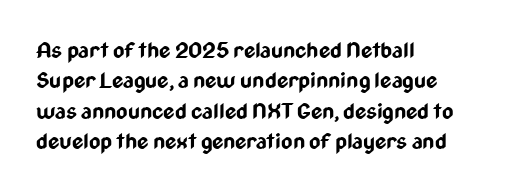
The paragraph shown leans on its left margin. The glyphs have the mass of a bold cut. How are the letters spaced? Ordinarily, with no added tracking. This sample uses an upright cut, with every glyph sitting square on the baseline.
